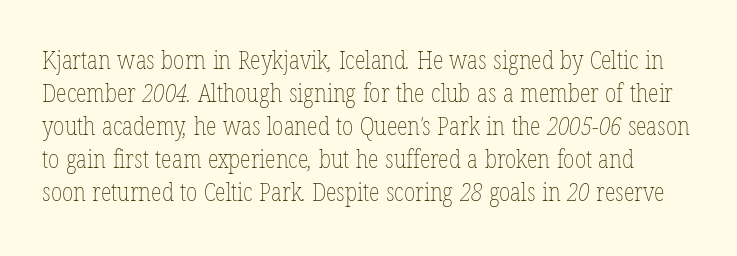
{"bold": "no", "underline": "no", "line_spacing": "normal", "line_spacing_ratio": 1.32, "letter_spacing": "normal", "letter_spacing_em": 0.0, "glyph_px": 25}
